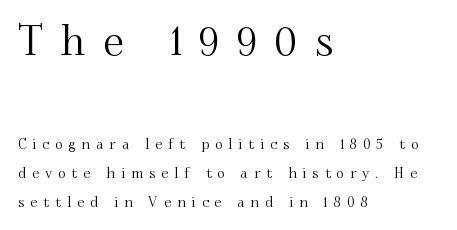
The composition opens big and finishes small. You could only call the tracking loose — the letters float apart. Has an underline been added? It has not. Line beginnings align vertically; line endings do not. Vertical spacing — loose. Spacing verdict: proportional, widths tailored to each character.
